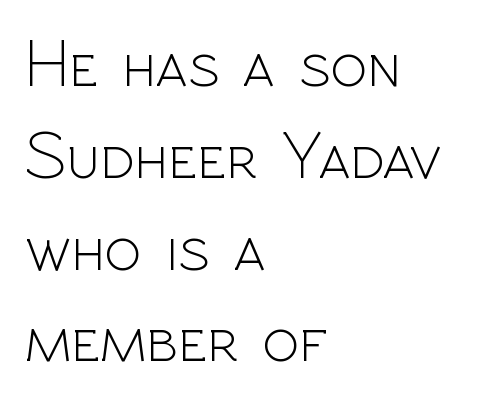
The image shows 68 px light sans-serif type, upright; set left-aligned, normal line spacing (1.35x), normal letter spacing, not underlined; a medium x-height.
